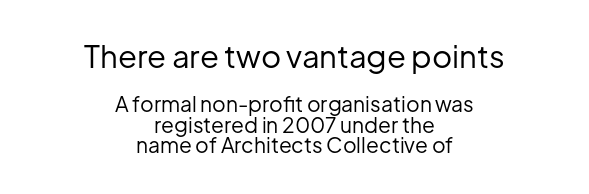
The image shows 31 px regular-weight sans-serif type, upright; set centered, tight line spacing (0.98x), normal letter spacing, not underlined; the first (top) block is 1.48x larger; low stroke contrast and a medium x-height.
